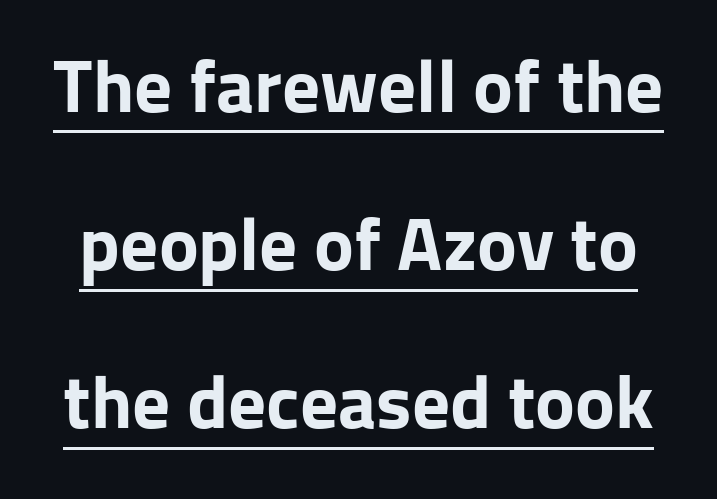
{"serif": "no", "italic": "no", "bold": "yes", "weight": "bold", "width": "normal", "stroke_contrast": "low", "x_height": "medium", "monospaced": "no", "underline": "yes", "line_spacing": "loose", "line_spacing_ratio": 2.11, "letter_spacing": "normal", "letter_spacing_em": 0.0, "glyph_px": 75}
